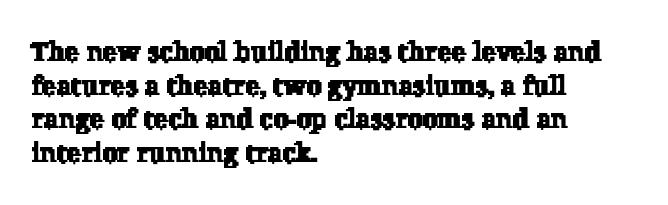
Q: Is the text underlined? A: No.
Q: How is the paragraph aligned? A: Left-aligned.
Q: Is the spacing between letters normal or unusually wide? A: Normal.
Q: Is the spacing between lines tight, normal or loose? A: Normal.
